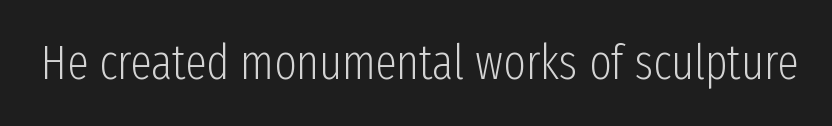
Posture: upright roman. Glance below the letters and you will spot only blank space. Counters stay open thanks to moderate or lighter strokes. Short note: letters normally spaced. The face used here is proportionally spaced, like ordinary book or web type. Does the type have serifs? No, each stem ends abruptly.
